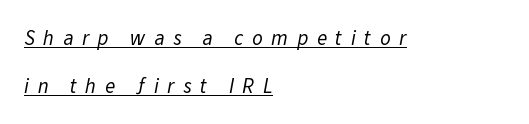
The image shows 21 px text type; set left-aligned, loose line spacing (2.29x), unusually wide letter spacing (+0.41 em), underlined.
